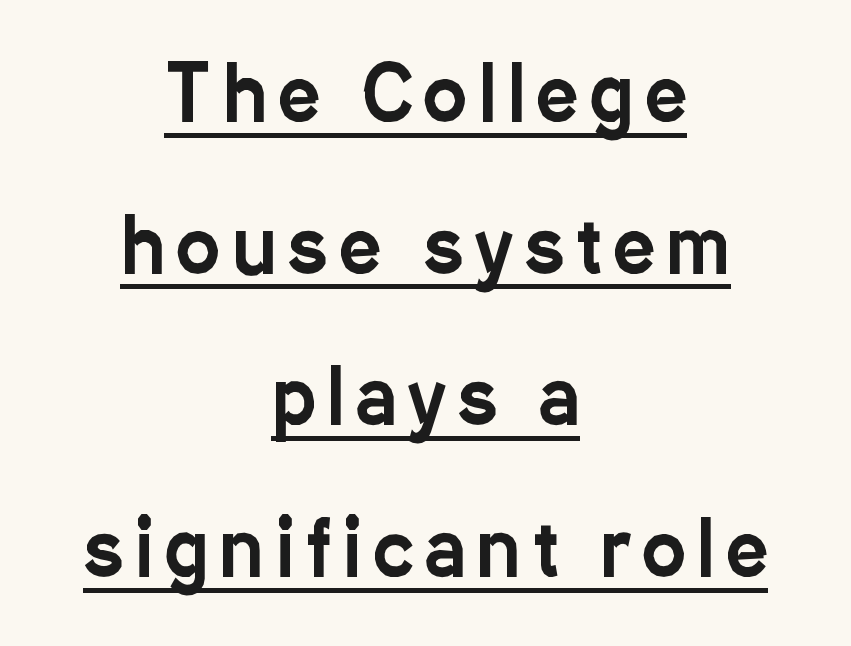
Q: Is the text italic (slanted)? A: No, it is upright.
Q: Is the typeface a serif or a sans-serif typeface? A: Sans-serif.
Q: Is the text underlined? A: Yes.
Q: How is the paragraph aligned? A: Centered.
Q: Is the spacing between lines tight, normal or loose? A: Loose.
Q: Width (condensed, normal, or wide)? A: Condensed.
Q: Stroke contrast? A: Low.
Q: x-height? A: Medium.
Q: Monospaced? A: No.
